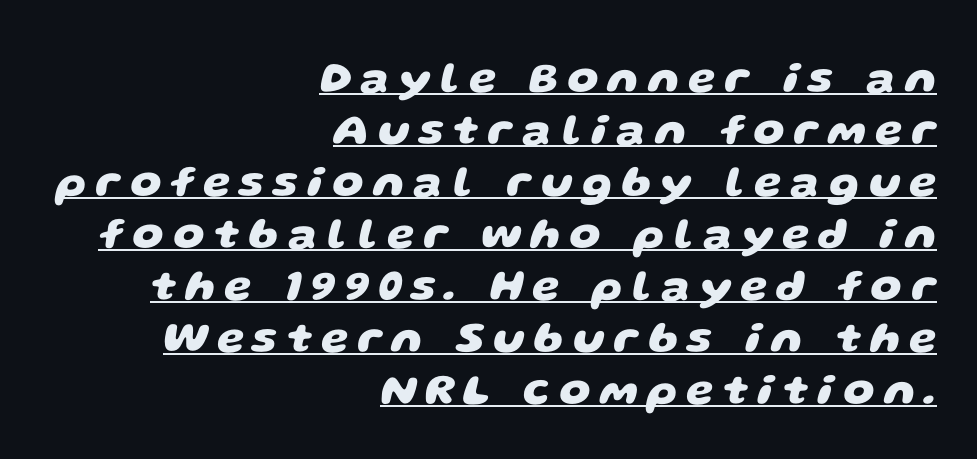
Students, this is bold: see how much ink each stroke carries. The tracking reads as deliberately expanded to a designer's eye. The lines are quadded right. Note the varied advance widths — an 'i' is clearly narrower than an 'm'. Each line of the rendering has a horizontal stroke beneath the glyphs. I'd call this a sans setting — the letters go barefoot.
